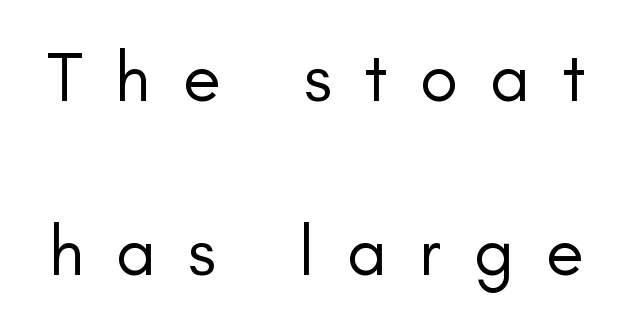
Q: Is the text bold? A: No.
Q: Is the text italic (slanted)? A: No, it is upright.
Q: Is the typeface a serif or a sans-serif typeface? A: Sans-serif.
Q: Is the text underlined? A: No.
Q: Is the spacing between letters normal or unusually wide? A: Unusually wide.
Q: Is the spacing between lines tight, normal or loose? A: Loose.
Q: Width (condensed, normal, or wide)? A: Normal.
Q: Stroke contrast? A: Low.
Q: x-height? A: Small.
Q: Monospaced? A: No.
